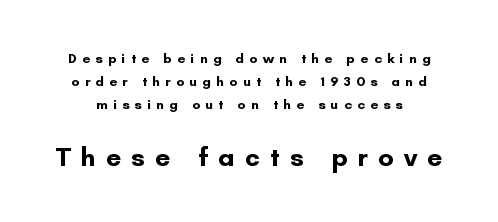
The image shows 27 px bold type, upright; set normal line spacing (1.65x), unusually wide letter spacing (+0.38 em), not underlined; the second (bottom) block is 1.93x larger.
